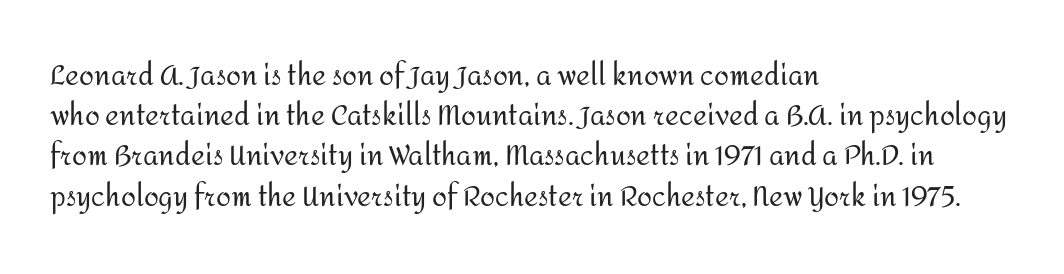
Q: Is the text bold? A: No.
Q: Is the text italic (slanted)? A: No, it is upright.
Q: Is the text underlined? A: No.
Q: How is the paragraph aligned? A: Left-aligned.
Q: Is the spacing between letters normal or unusually wide? A: Normal.
Q: Is the spacing between lines tight, normal or loose? A: Normal.
